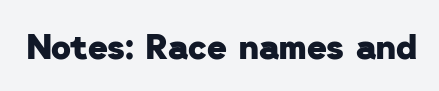
The image shows 34 px heavy sans-serif type; set normal letter spacing, not underlined; low stroke contrast and a medium x-height.
